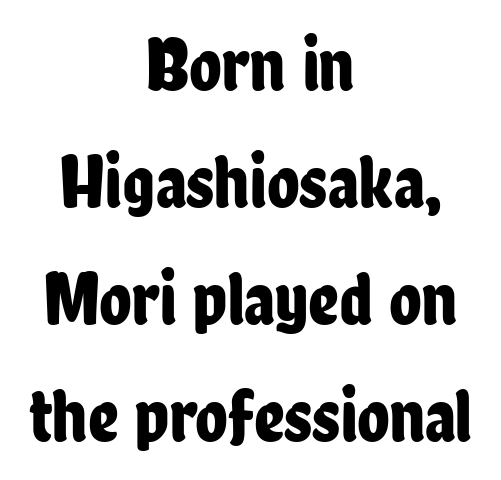
Q: Is the text italic (slanted)? A: No, it is upright.
Q: Is the typeface a serif or a sans-serif typeface? A: Sans-serif.
Q: Is the text underlined? A: No.
Q: How is the paragraph aligned? A: Centered.
Q: Is the spacing between letters normal or unusually wide? A: Normal.
Q: Is the spacing between lines tight, normal or loose? A: Normal.
Q: Width (condensed, normal, or wide)? A: Condensed.
Q: Stroke contrast? A: Low.
Q: x-height? A: Medium.
Q: Monospaced? A: No.
